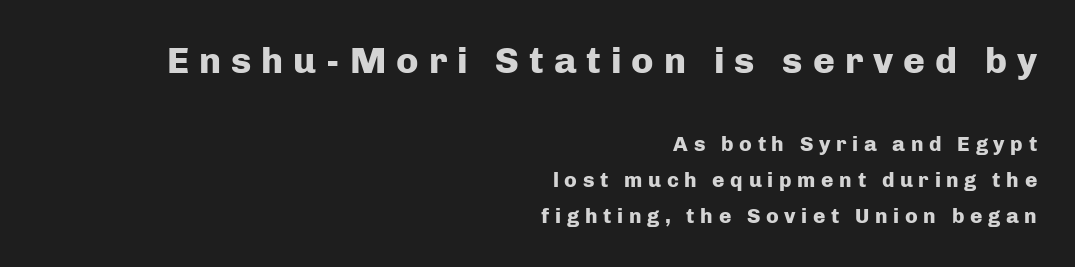
Alignment: flush right. In terms of letterform style, serifs are entirely absent. The upper block of text is set noticeably larger than the block beneath it. Ascenders rise straight up at ninety degrees. Tracking value appears strongly positive — letters spread wide. I'd describe the lettering as bold — thick and assertive.
